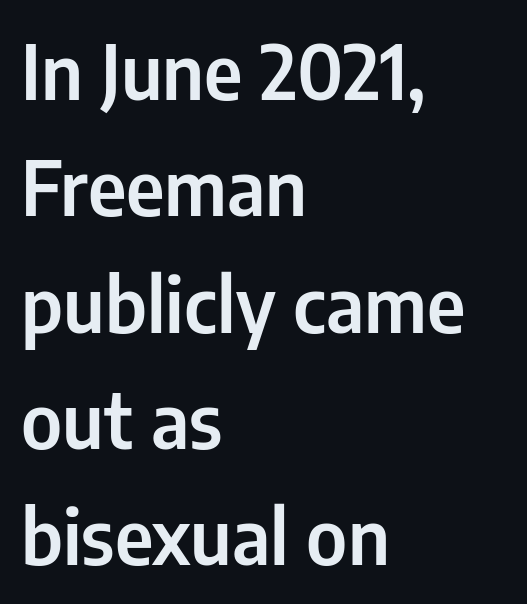
{"serif": "no", "italic": "no", "width": "condensed", "stroke_contrast": "low", "x_height": "medium", "monospaced": "no", "underline": "no", "align": "left", "line_spacing": "normal", "line_spacing_ratio": 1.53, "letter_spacing": "normal", "letter_spacing_em": 0.0, "glyph_px": 76}
